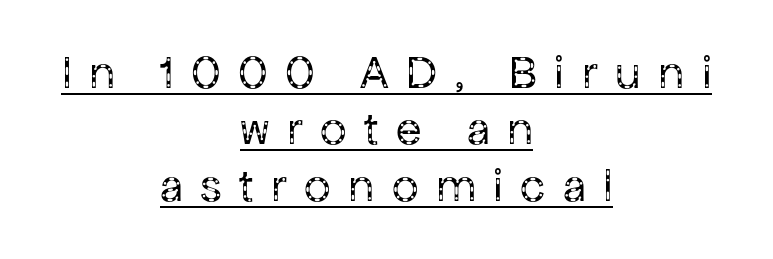
The image shows 47 px regular-weight sans-serif type, upright; set centered, line spacing 1.2x, unusually wide letter spacing (+0.37 em), underlined; low stroke contrast and a medium x-height.
